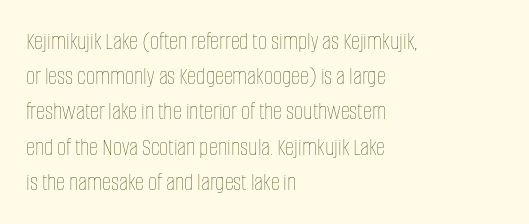
Q: Is the text bold? A: No.
Q: Is the text italic (slanted)? A: No, it is upright.
Q: Is the text underlined? A: No.
Q: How is the paragraph aligned? A: Left-aligned.
Q: Is the spacing between letters normal or unusually wide? A: Normal.
Q: Is the spacing between lines tight, normal or loose? A: Normal.
